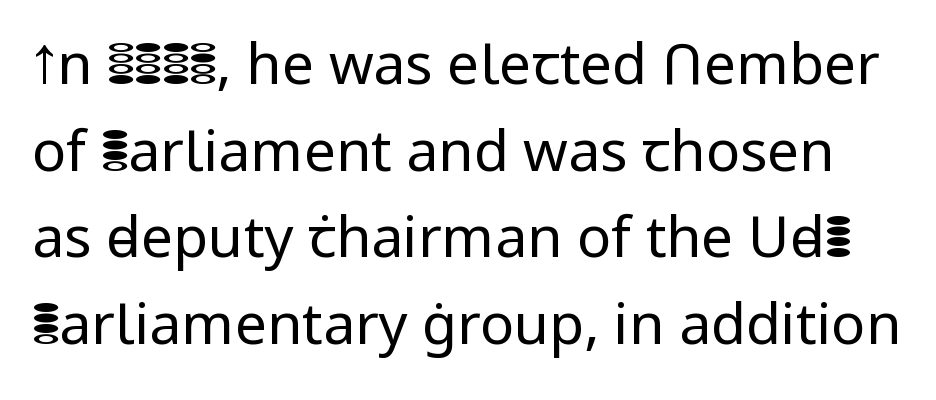
Think of a printed novel: that variable character pitch is what you see here. Classification — sans serif. Inter-character spacing is left at the font's built-in metrics. Anything drawn beneath the words? Only blank space. The font is comparable to plain body text, perhaps lighter. Leading matches the norm, producing a regular column.
